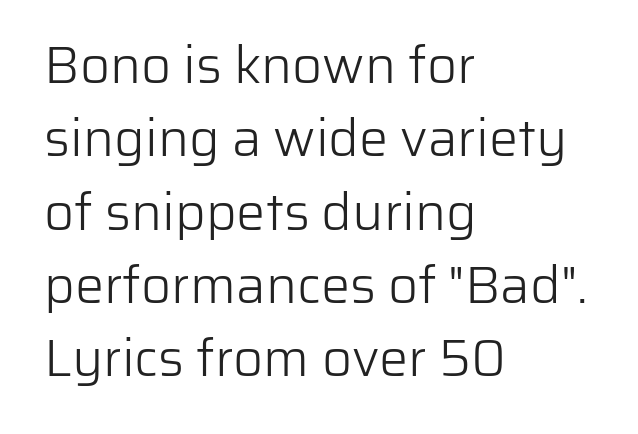
Q: Is the text bold? A: No.
Q: Is the text italic (slanted)? A: No, it is upright.
Q: Is the typeface a serif or a sans-serif typeface? A: Sans-serif.
Q: Is the text underlined? A: No.
Q: How is the paragraph aligned? A: Left-aligned.
Q: Is the spacing between letters normal or unusually wide? A: Normal.
Q: Is the spacing between lines tight, normal or loose? A: Normal.
Q: Width (condensed, normal, or wide)? A: Normal.
Q: Stroke contrast? A: Low.
Q: x-height? A: Medium.
Q: Monospaced? A: No.
